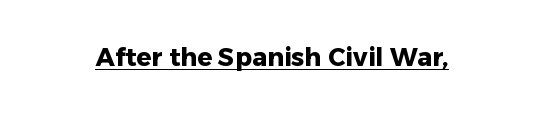
The image shows 25 px bold type, upright; set normal letter spacing, underlined.
